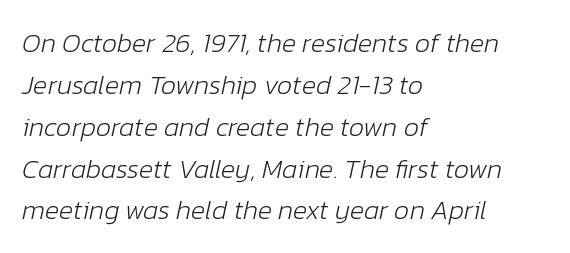
Q: Is the text bold? A: No.
Q: Is the text italic (slanted)? A: Yes, it leans right by about 12 degrees.
Q: Is the text underlined? A: No.
Q: How is the paragraph aligned? A: Left-aligned.
Q: Is the spacing between letters normal or unusually wide? A: Normal.
Q: Is the spacing between lines tight, normal or loose? A: Normal.
